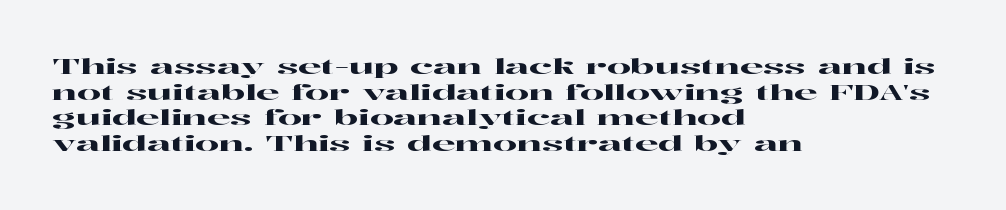
Q: Is the text italic (slanted)? A: No, it is upright.
Q: Is the text underlined? A: No.
Q: How is the paragraph aligned? A: Left-aligned.
Q: Is the spacing between letters normal or unusually wide? A: Normal.
